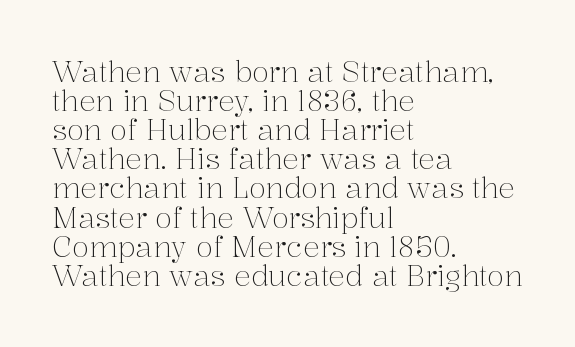
{"serif": "yes", "italic": "no", "bold": "no", "weight": "light", "width": "normal", "stroke_contrast": "medium", "x_height": "medium", "monospaced": "no", "underline": "no", "align": "left", "line_spacing": "tight", "line_spacing_ratio": 1.04, "letter_spacing": "normal", "letter_spacing_em": 0.0, "glyph_px": 28}
